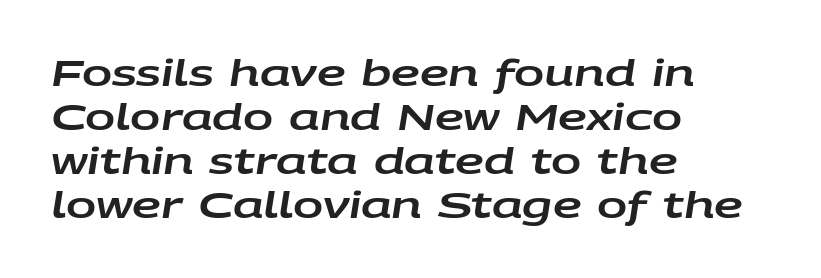
Q: Is the text italic (slanted)? A: Yes, it leans right by about 9 degrees.
Q: Is the text underlined? A: No.
Q: How is the paragraph aligned? A: Left-aligned.
Q: Is the spacing between letters normal or unusually wide? A: Normal.
Q: Width (condensed, normal, or wide)? A: Wide.
Q: Stroke contrast? A: Low.
Q: x-height? A: Large.
Q: Monospaced? A: No.
